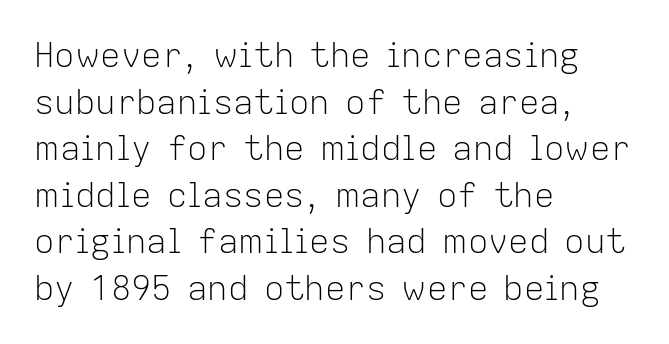
This is not heavy type; no bold has been used. Where is the straight margin? On the left. You can tell it's not italic because the verticals are truly vertical. Typographically, this falls in the sans-serif category.
